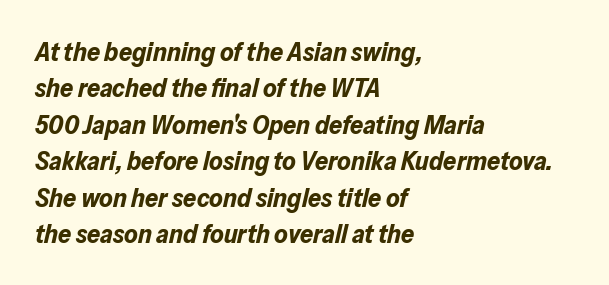
Q: Is the text bold? A: Yes.
Q: Is the text italic (slanted)? A: Yes, it leans right by about 13 degrees.
Q: Is the text underlined? A: No.
Q: How is the paragraph aligned? A: Left-aligned.
Q: Is the spacing between letters normal or unusually wide? A: Normal.
Q: Is the spacing between lines tight, normal or loose? A: Normal.
